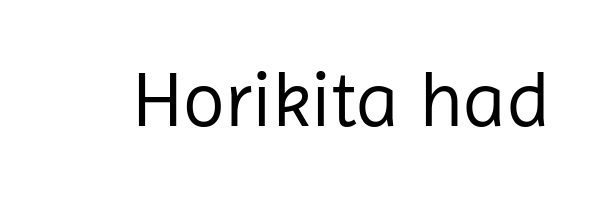
Q: Is the text bold? A: No.
Q: Is the text italic (slanted)? A: No, it is upright.
Q: Is the typeface a serif or a sans-serif typeface? A: Sans-serif.
Q: Is the text underlined? A: No.
Q: Is the spacing between letters normal or unusually wide? A: Normal.
Q: Width (condensed, normal, or wide)? A: Normal.
Q: Stroke contrast? A: Low.
Q: x-height? A: Medium.
Q: Monospaced? A: No.
